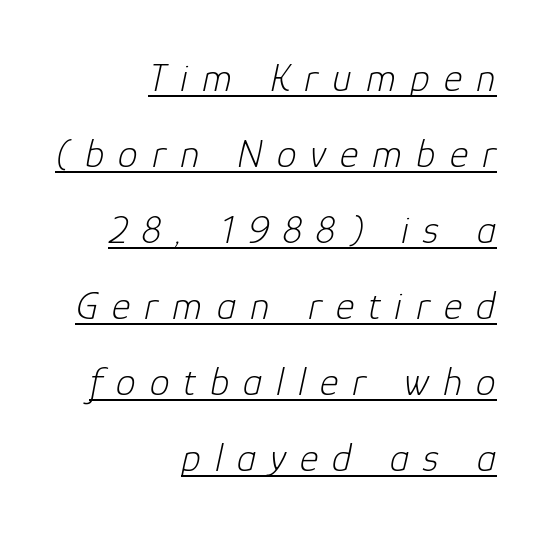
These characters rest on top of a visible drawn line. Slanted lettering throughout. Caption: face not bold, strokes unweighted. Baseline-to-baseline distance is far greater than the letter height.
